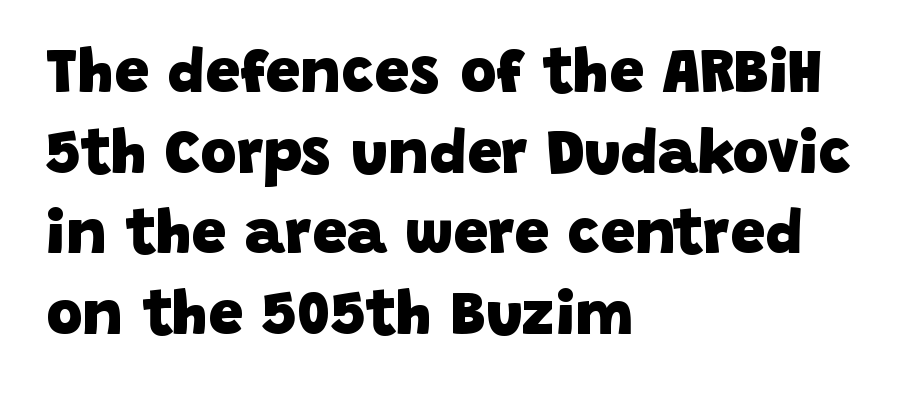
{"serif": "no", "bold": "yes", "weight": "heavy", "width": "normal", "stroke_contrast": "low", "x_height": "large", "monospaced": "no", "underline": "no", "align": "left", "line_spacing": "normal", "line_spacing_ratio": 1.3, "letter_spacing": "normal", "letter_spacing_em": 0.0, "glyph_px": 62}
